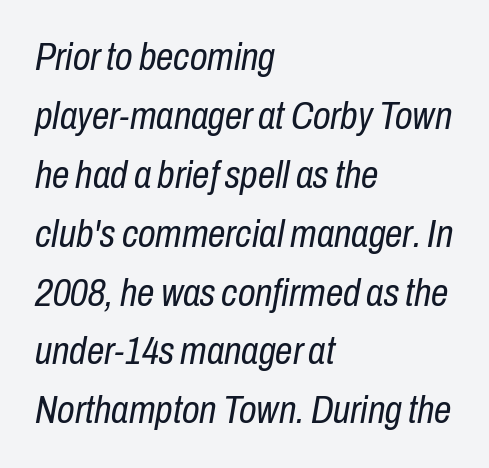
Here the designer chose a conventional face with non-uniform glyph widths. In terms of letterspacing, this is plain default setting. The glyphs look as if they've been sheared to an angle. Letters have the restrained weight of plain body copy at most.
